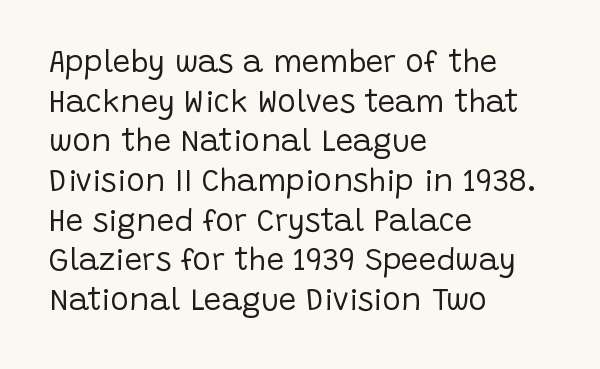
The image shows 31 px regular-weight sans-serif type, upright; set left-aligned, normal line spacing (1.28x), normal letter spacing, not underlined; low stroke contrast and a large x-height.
